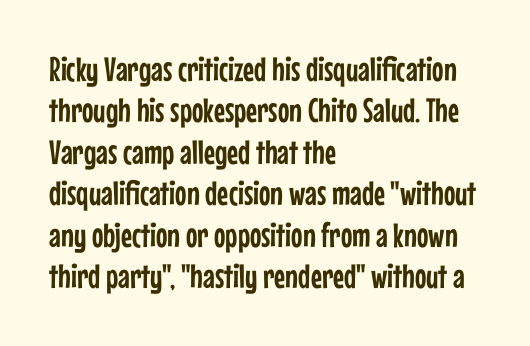
Q: Is the text italic (slanted)? A: No, it is upright.
Q: Is the typeface a serif or a sans-serif typeface? A: Sans-serif.
Q: Is the text underlined? A: No.
Q: How is the paragraph aligned? A: Left-aligned.
Q: Is the spacing between letters normal or unusually wide? A: Normal.
Q: Width (condensed, normal, or wide)? A: Condensed.
Q: Stroke contrast? A: Low.
Q: x-height? A: Medium.
Q: Monospaced? A: No.
